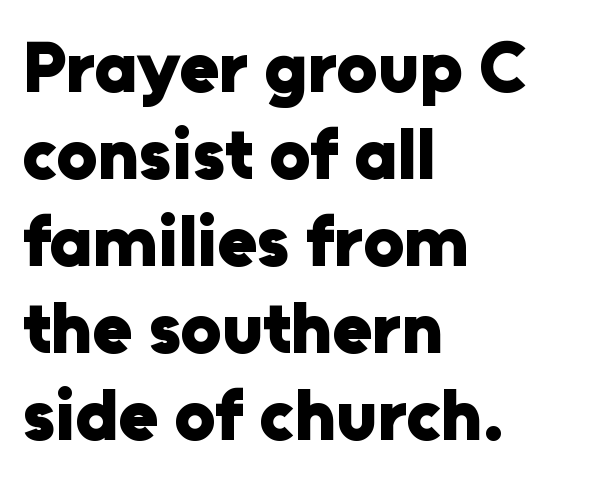
Q: Is the text bold? A: Yes.
Q: Is the text italic (slanted)? A: No, it is upright.
Q: Is the typeface a serif or a sans-serif typeface? A: Sans-serif.
Q: Is the text underlined? A: No.
Q: How is the paragraph aligned? A: Left-aligned.
Q: Is the spacing between letters normal or unusually wide? A: Normal.
Q: Width (condensed, normal, or wide)? A: Normal.
Q: Stroke contrast? A: Low.
Q: x-height? A: Medium.
Q: Monospaced? A: No.
